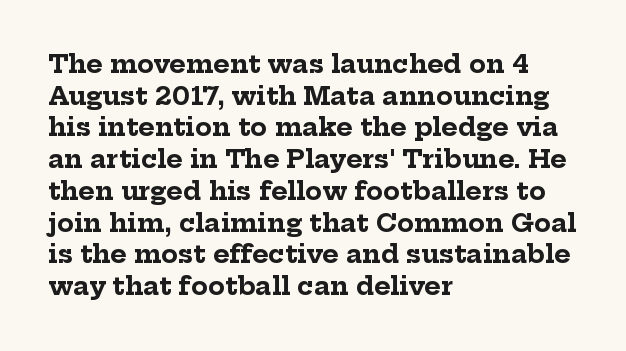
The image shows 25 px bold type, upright; set left-aligned, normal line spacing (1.27x), normal letter spacing, not underlined.
